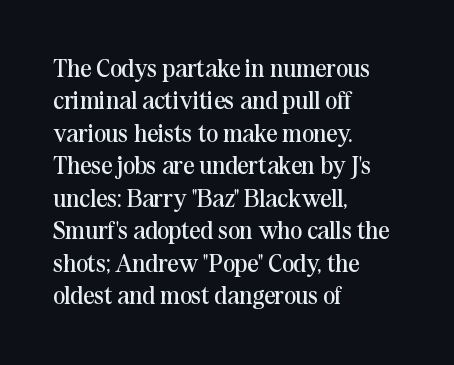
The image shows 25 px text type, upright; set left-aligned, normal line spacing (1.3x), normal letter spacing, not underlined.
